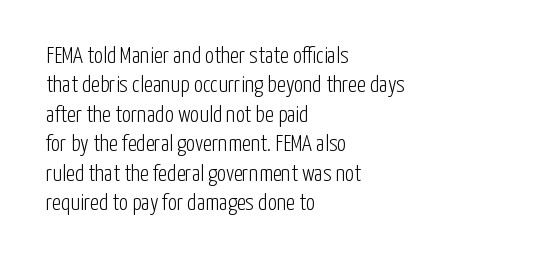
{"italic": "no", "bold": "no", "underline": "no", "align": "left", "line_spacing": "normal", "line_spacing_ratio": 1.28, "letter_spacing": "normal", "letter_spacing_em": 0.0, "glyph_px": 23}
